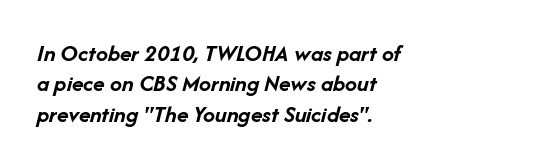
The image shows 24 px bold type, italic (leaning right); set left-aligned, normal line spacing (1.27x), normal letter spacing, not underlined.
